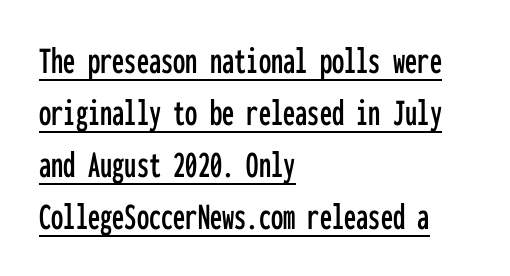
Q: Is the text italic (slanted)? A: No, it is upright.
Q: Is the typeface a serif or a sans-serif typeface? A: Sans-serif.
Q: Is the text underlined? A: Yes.
Q: How is the paragraph aligned? A: Left-aligned.
Q: Is the spacing between letters normal or unusually wide? A: Normal.
Q: Is the spacing between lines tight, normal or loose? A: Normal.
Q: Width (condensed, normal, or wide)? A: Condensed.
Q: Stroke contrast? A: Low.
Q: x-height? A: Medium.
Q: Monospaced? A: Yes.
